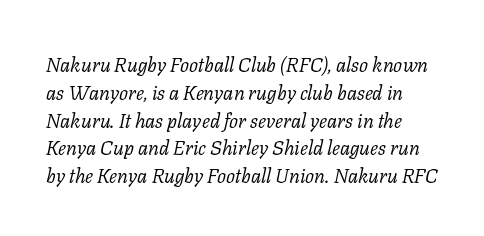
{"italic": "yes", "lean": "right", "slant_degrees": 11, "bold": "no", "underline": "no", "line_spacing": "normal", "line_spacing_ratio": 1.39, "letter_spacing": "normal", "letter_spacing_em": 0.0, "glyph_px": 20}
